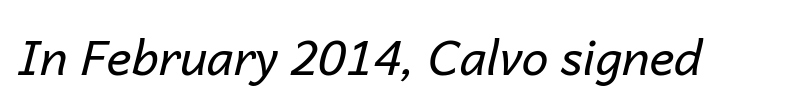
Ink coverage per letter is moderate at most. The rendering uses natural spacing where letterforms have individual widths. Descenders are the only things crossing below the line. These lines were composed using italics. Inter-character spacing is left at the font's built-in metrics.
